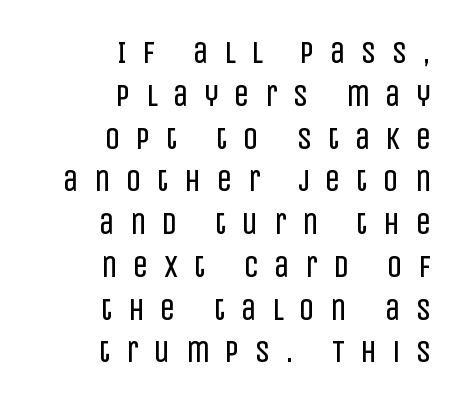
Spacing verdict: proportional, widths tailored to each character. The face used here is a sans, in the tradition of grotesques and geometrics. Lines of text with bare space underneath. Stems here are at most as thick as an everyday book face. The designer left line spacing at the default. These lines have a slow, spaced-out rhythm from letter to letter.
